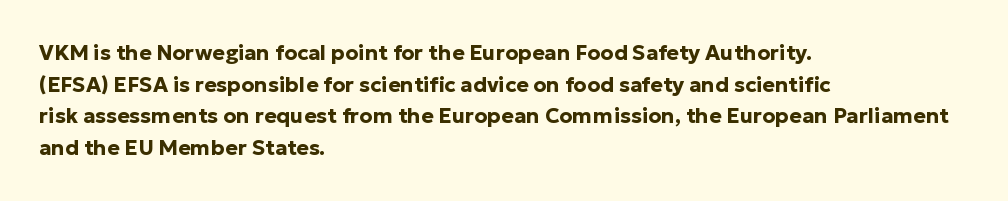
{"italic": "no", "bold": "yes", "underline": "no", "align": "left", "line_spacing": "normal", "line_spacing_ratio": 1.51, "letter_spacing": "normal", "letter_spacing_em": 0.0, "glyph_px": 21}
